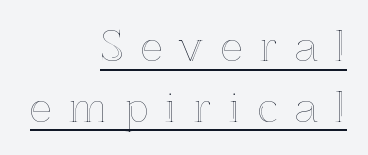
{"italic": "no", "width": "normal", "x_height": "medium", "monospaced": "no", "underline": "yes", "align": "right", "line_spacing": "normal", "line_spacing_ratio": 1.56, "letter_spacing": "wide", "letter_spacing_em": 0.45, "glyph_px": 39}
